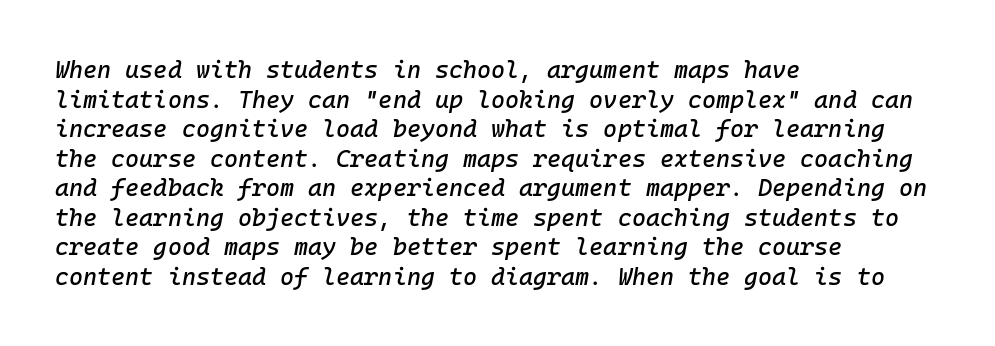
The passage shown has conventional tracking throughout. Alignment: flush left. Descenders hang freely into open space. You can tell it's italic because the verticals aren't actually vertical.
